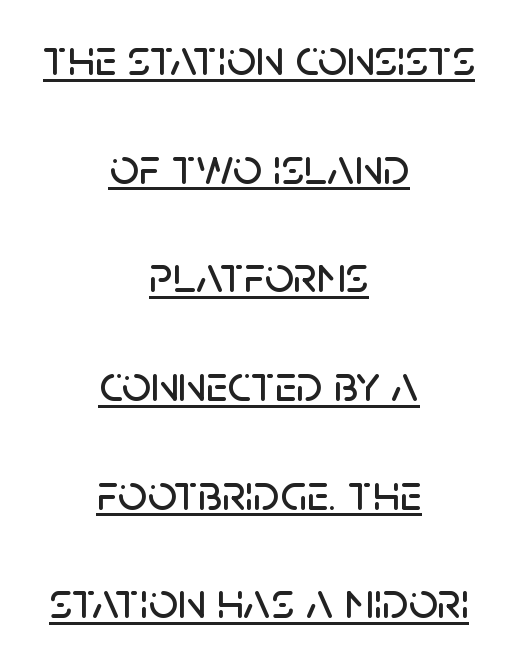
Is the block centered? Yes — each line is placed symmetrically about the middle. Baseline-to-baseline distance is far greater than the letter height. You can see a thin bar hugging the bottom of the glyphs. Characters remain perfectly vertical along every line.
